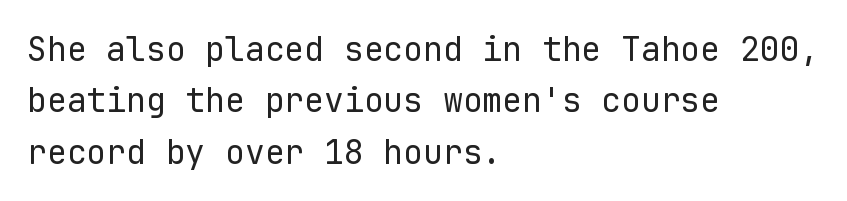
Q: Is the text bold? A: No.
Q: Is the text italic (slanted)? A: No, it is upright.
Q: Is the typeface a serif or a sans-serif typeface? A: Sans-serif.
Q: Is the text underlined? A: No.
Q: How is the paragraph aligned? A: Left-aligned.
Q: Is the spacing between letters normal or unusually wide? A: Normal.
Q: Is the spacing between lines tight, normal or loose? A: Normal.
Q: Width (condensed, normal, or wide)? A: Normal.
Q: Stroke contrast? A: Low.
Q: x-height? A: Medium.
Q: Monospaced? A: Yes.
